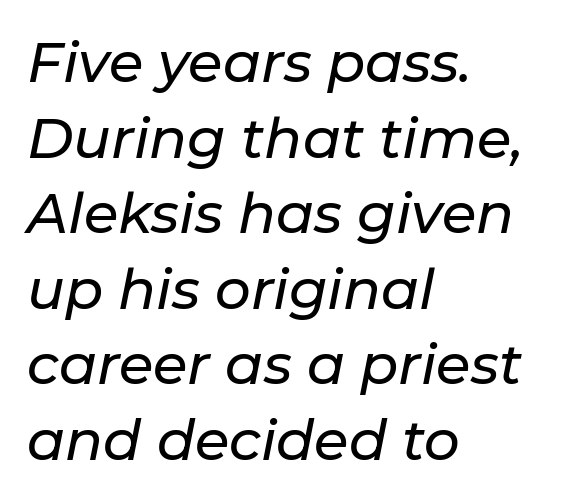
Is the type slanted? Yes — the strokes lean at a clear angle. Think of a printed novel: that variable character pitch is what you see here. Look at the tracking — it's just the regular setting, nothing added. Compared with a centered layout, this one pins lines to the left instead. The designer left line spacing at the default.
